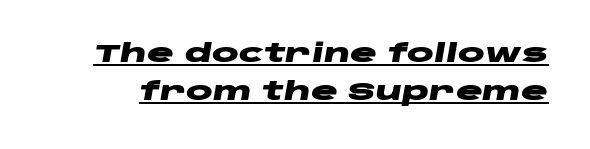
As a designer I'd log this as weight 700, bold. This is underlined copy, the kind a proofreader might mark for attention. Compared with typical body copy, the letter spacing here is the same. Italic: yes, the glyphs are oblique. Does the leading feel generous? No, just average.
